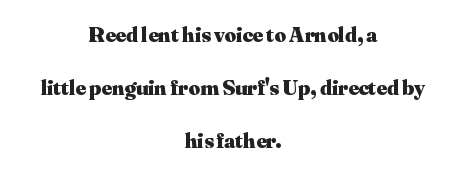
Words float on clear page, feet unadorned. Does the copy run flush right? No — it is centered line by line. The rendering uses a large line-height, opening up the rows. The font is running at its bold setting.
